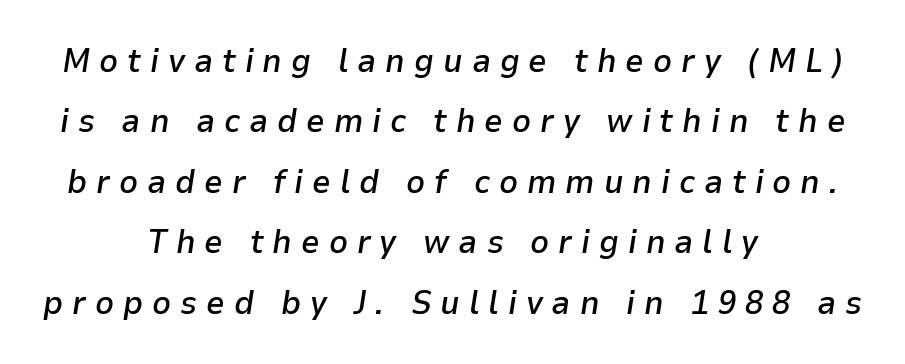
{"italic": "yes", "lean": "right", "slant_degrees": 9, "bold": "semi", "weight": "semibold", "width": "normal", "stroke_contrast": "low", "x_height": "medium", "monospaced": "no", "underline": "no", "align": "center", "line_spacing_ratio": 1.83, "letter_spacing": "wide", "letter_spacing_em": 0.27, "glyph_px": 33}
